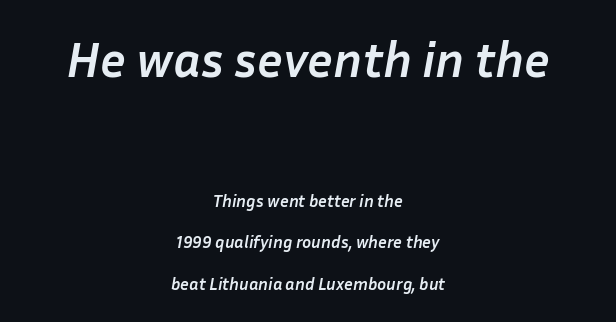
Q: Is the text bold? A: Yes.
Q: Is the text italic (slanted)? A: Yes, it leans right by about 10 degrees.
Q: Is the text underlined? A: No.
Q: How is the paragraph aligned? A: Centered.
Q: Is the spacing between letters normal or unusually wide? A: Normal.
Q: Is the spacing between lines tight, normal or loose? A: Loose.
Q: Which block of text is set in a larger size, the first (top) or the second (bottom)? A: The first (top) one.
Q: Width (condensed, normal, or wide)? A: Normal.
Q: Stroke contrast? A: Low.
Q: x-height? A: Medium.
Q: Monospaced? A: No.
